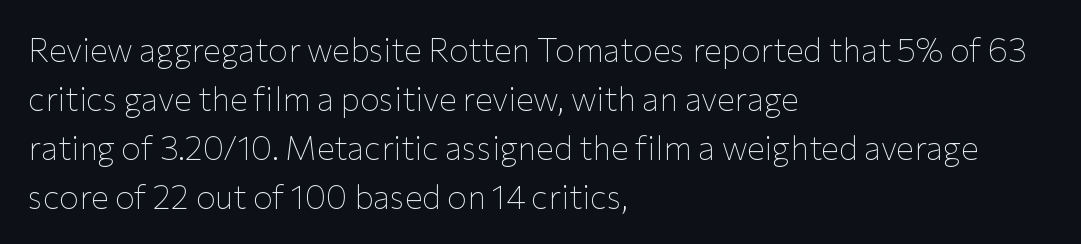
The weight tops out at a normal text grade. Line beginnings align vertically; line endings do not. These lines were composed using upright roman letters. Is this a sans? Yes — the strokes have no serifs. Does the leading feel generous? No, just average. Think of a printed novel: that variable character pitch is what you see here.
